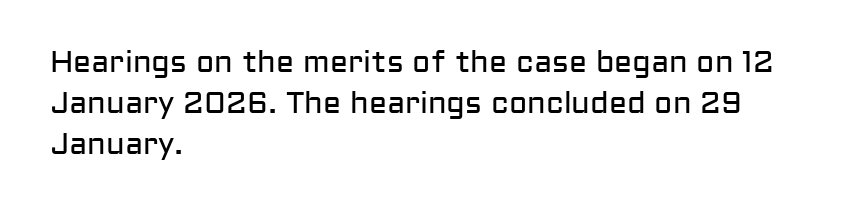
{"serif": "no", "italic": "no", "bold": "no", "weight": "regular", "width": "normal", "stroke_contrast": "low", "x_height": "medium", "monospaced": "no", "underline": "no", "align": "left", "line_spacing": "normal", "line_spacing_ratio": 1.37, "letter_spacing": "normal", "letter_spacing_em": 0.0, "glyph_px": 30}
